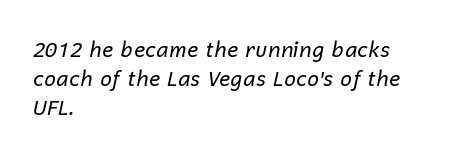
Q: Is the text bold? A: No.
Q: Is the text italic (slanted)? A: Yes, it leans right by about 12 degrees.
Q: Is the text underlined? A: No.
Q: How is the paragraph aligned? A: Left-aligned.
Q: Is the spacing between letters normal or unusually wide? A: Normal.
Q: Is the spacing between lines tight, normal or loose? A: Normal.
